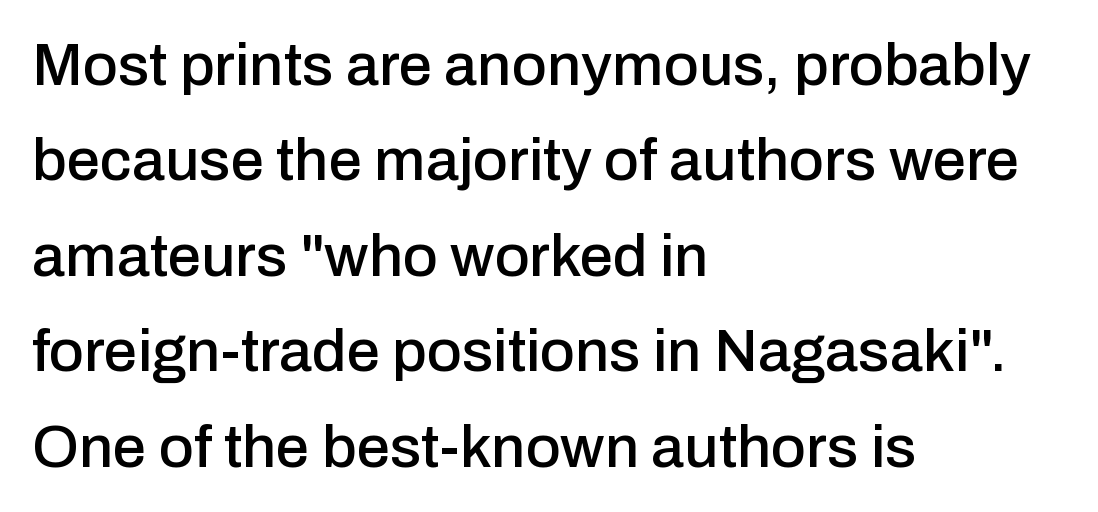
{"serif": "no", "italic": "no", "width": "normal", "stroke_contrast": "low", "x_height": "medium", "monospaced": "no", "underline": "no", "align": "left", "line_spacing": "normal", "line_spacing_ratio": 1.59, "letter_spacing": "normal", "letter_spacing_em": 0.0, "glyph_px": 60}
